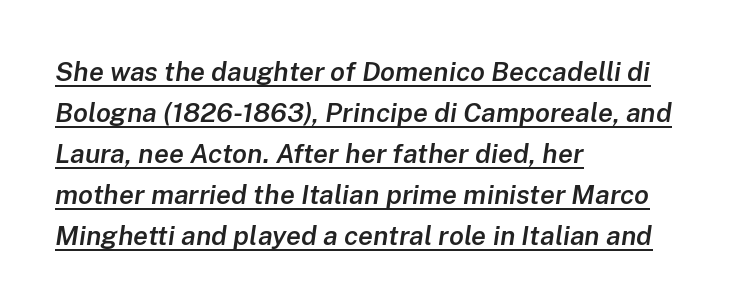
{"italic": "yes", "lean": "right", "slant_degrees": 8, "bold": "semi", "underline": "yes", "align": "left", "line_spacing": "normal", "line_spacing_ratio": 1.52, "letter_spacing": "normal", "letter_spacing_em": 0.0, "glyph_px": 27}
